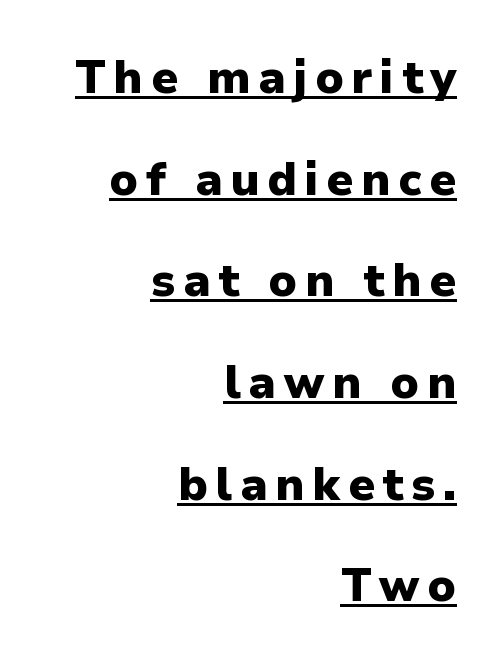
Q: Is the text bold? A: Yes.
Q: Is the text italic (slanted)? A: No, it is upright.
Q: Is the typeface a serif or a sans-serif typeface? A: Sans-serif.
Q: Is the text underlined? A: Yes.
Q: How is the paragraph aligned? A: Right-aligned.
Q: Is the spacing between lines tight, normal or loose? A: Loose.
Q: Width (condensed, normal, or wide)? A: Normal.
Q: Stroke contrast? A: Low.
Q: x-height? A: Medium.
Q: Monospaced? A: No.
